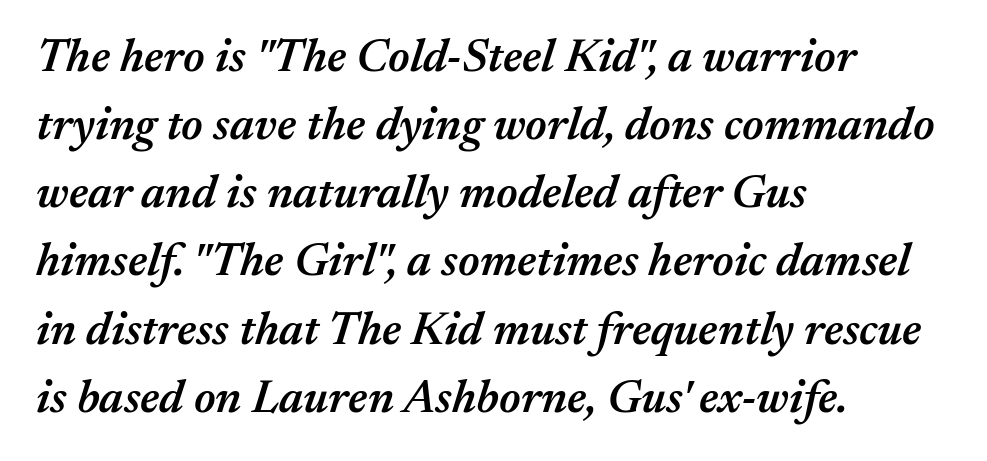
Q: Is the text bold? A: Semi-bold.
Q: Is the text italic (slanted)? A: Yes, it leans right by about 17 degrees.
Q: Is the text underlined? A: No.
Q: How is the paragraph aligned? A: Left-aligned.
Q: Is the spacing between letters normal or unusually wide? A: Normal.
Q: Is the spacing between lines tight, normal or loose? A: Normal.
Q: Width (condensed, normal, or wide)? A: Normal.
Q: Stroke contrast? A: Medium.
Q: x-height? A: Medium.
Q: Monospaced? A: No.
